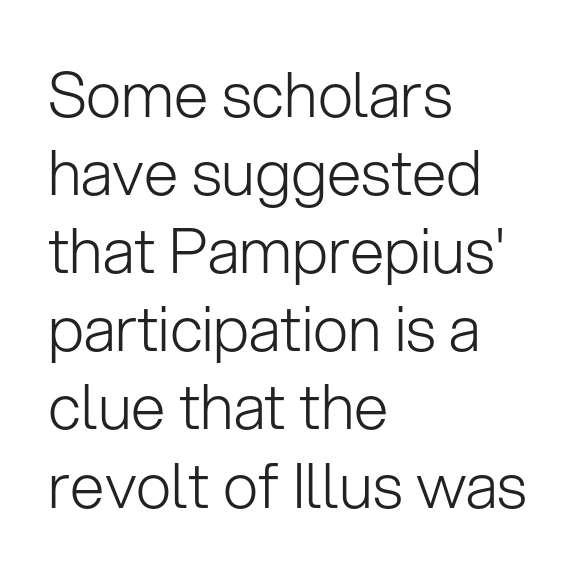
Short note: letters normally spaced. The lines sit at an ordinary, default distance from one another. Is this a fixed-width face? No — the glyphs have proportional, varying widths. Heaviness? Minimal to ordinary, like unemphasized prose. The space directly below the letters is spotless.
